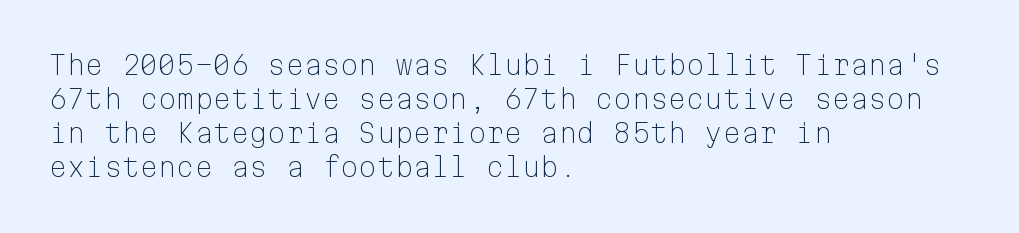
The image shows 26 px text type, upright; set left-aligned, normal line spacing (1.31x), normal letter spacing, not underlined.
